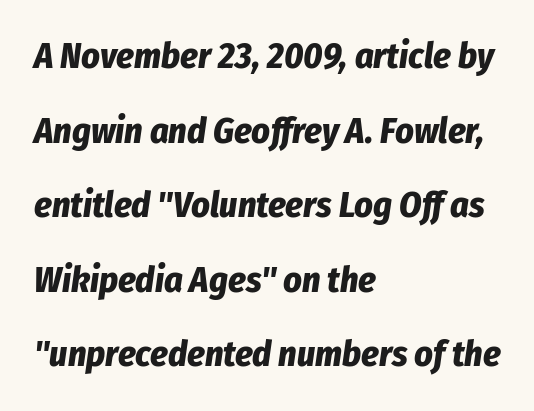
{"italic": "yes", "lean": "right", "slant_degrees": 8, "bold": "yes", "weight": "bold", "width": "condensed", "stroke_contrast": "low", "x_height": "medium", "monospaced": "no", "underline": "no", "align": "left", "line_spacing": "loose", "line_spacing_ratio": 2.07, "letter_spacing": "normal", "letter_spacing_em": 0.0, "glyph_px": 36}
